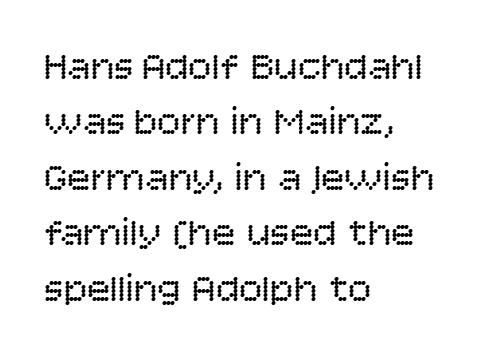
The image shows 39 px regular-weight sans-serif type, upright; set left-aligned, normal line spacing (1.42x), normal letter spacing, not underlined; low stroke contrast and a large x-height.
